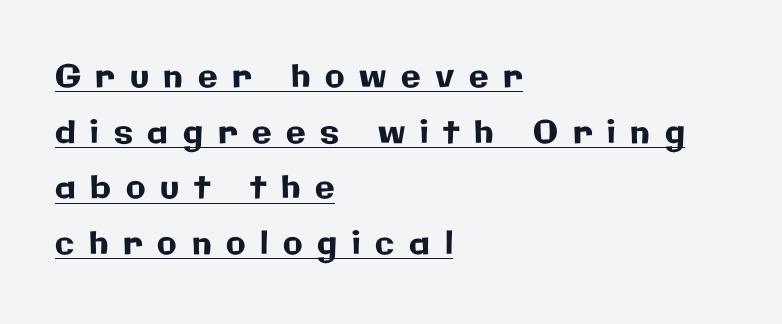
The image shows 32 px sans-serif type, upright; set left-aligned, line spacing 1.74x, unusually wide letter spacing (+0.46 em), underlined; low stroke contrast and a medium x-height.
